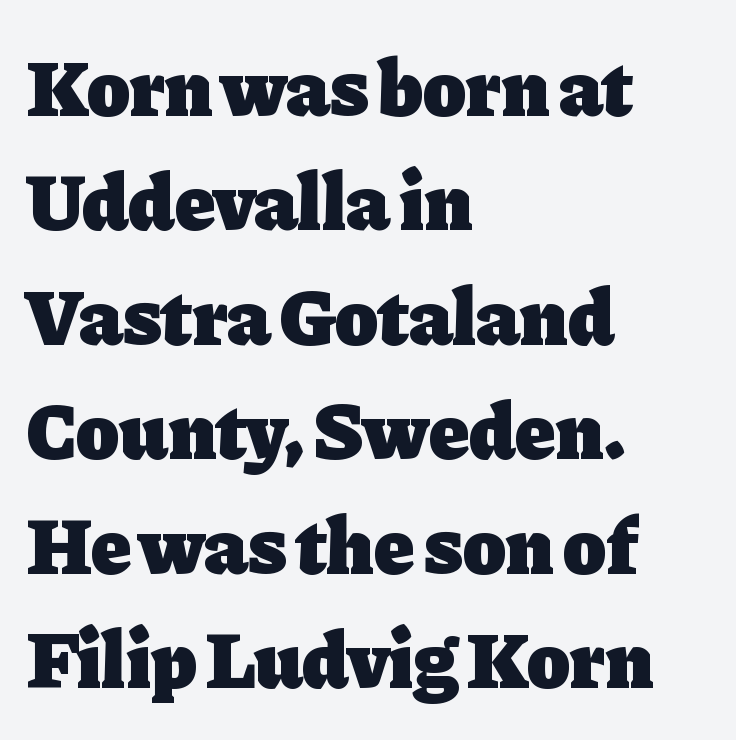
The image shows 80 px heavy serif type, upright; set left-aligned, normal line spacing (1.43x), normal letter spacing, not underlined; low stroke contrast and a medium x-height.
